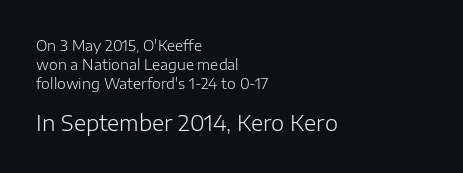
Q: Is the text bold? A: No.
Q: Is the text italic (slanted)? A: No, it is upright.
Q: Is the text underlined? A: No.
Q: How is the paragraph aligned? A: Left-aligned.
Q: Is the spacing between letters normal or unusually wide? A: Normal.
Q: Is the spacing between lines tight, normal or loose? A: Normal.
Q: Which block of text is set in a larger size, the first (top) or the second (bottom)? A: The second (bottom) one.
